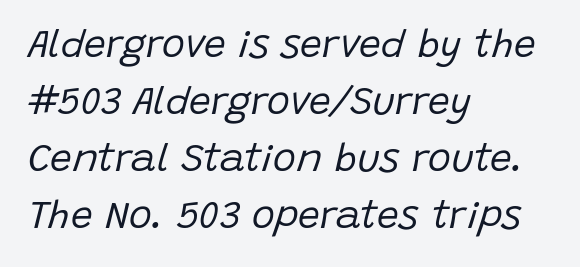
{"italic": "yes", "lean": "right", "slant_degrees": 15, "bold": "no", "weight": "regular", "width": "normal", "stroke_contrast": "low", "x_height": "large", "monospaced": "no", "underline": "no", "align": "left", "line_spacing": "normal", "line_spacing_ratio": 1.46, "letter_spacing": "normal", "letter_spacing_em": 0.0, "glyph_px": 39}
